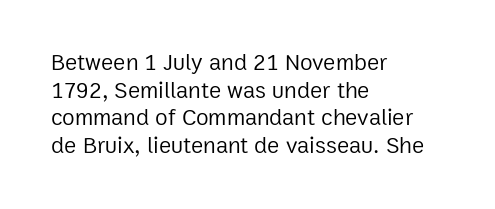
The image shows 23 px text type, upright; set left-aligned, line spacing 1.2x, normal letter spacing, not underlined.
